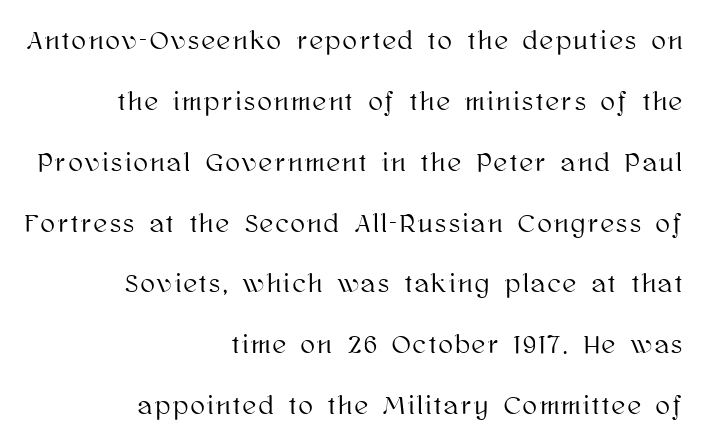
The image shows 26 px text type, upright; set right-aligned, loose line spacing (2.34x), not underlined.
